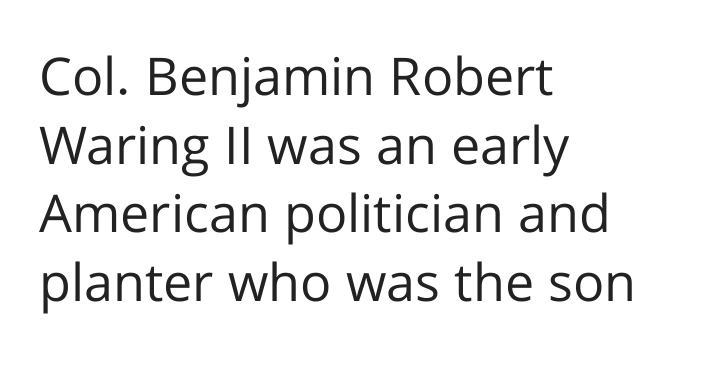
The image shows 52 px regular-weight sans-serif type, upright; set left-aligned, normal line spacing (1.32x), normal letter spacing, not underlined; low stroke contrast and a medium x-height.
